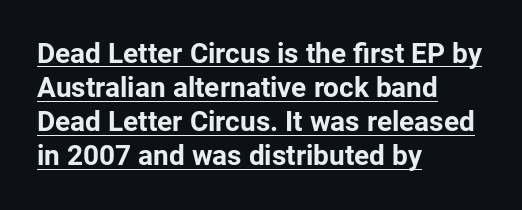
{"serif": "no", "italic": "no", "bold": "yes", "weight": "bold", "width": "normal", "stroke_contrast": "low", "x_height": "medium", "monospaced": "no", "underline": "yes", "align": "left", "line_spacing_ratio": 1.22, "letter_spacing": "normal", "letter_spacing_em": 0.0, "glyph_px": 28}
